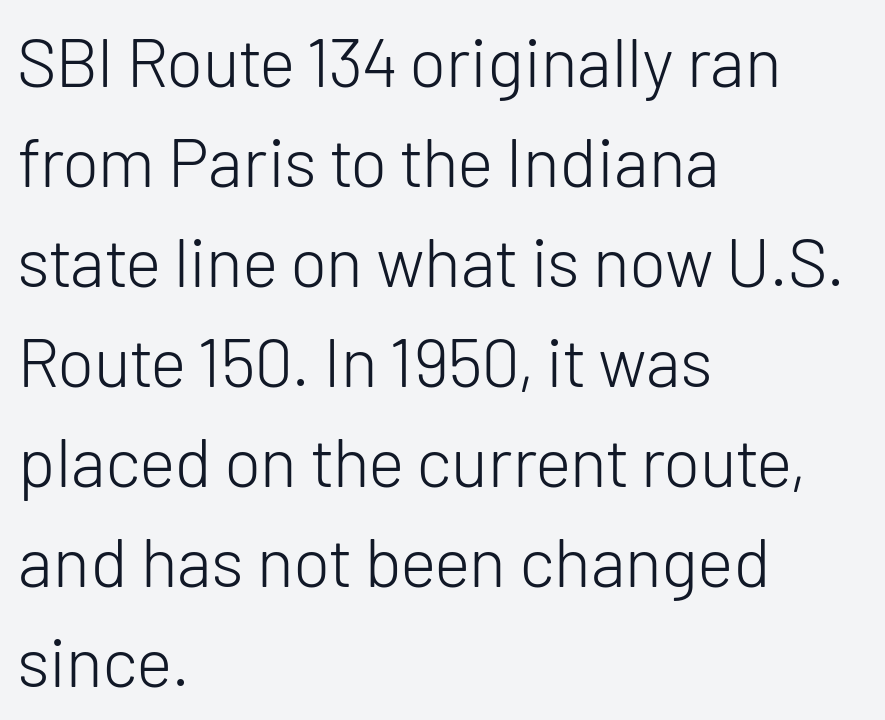
The image shows 69 px light sans-serif type, upright; set left-aligned, normal line spacing (1.45x), normal letter spacing, not underlined; low stroke contrast and a medium x-height.
